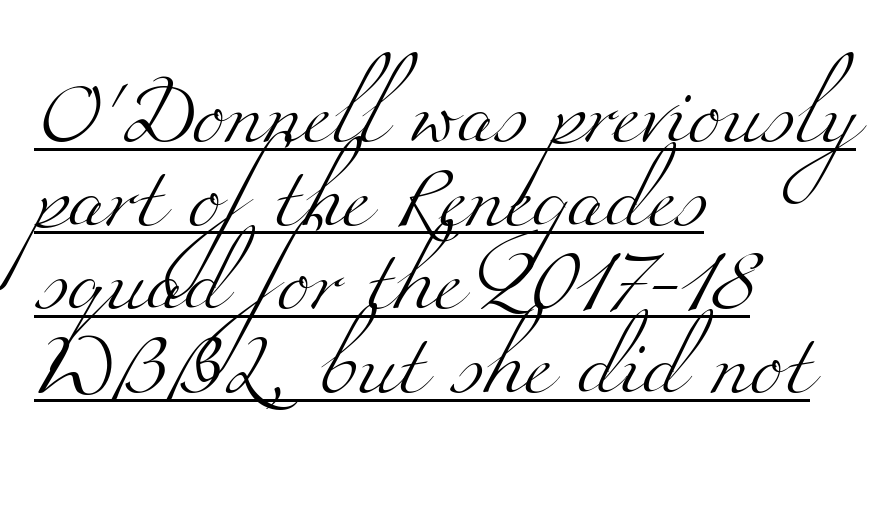
The image shows 62 px light, wide type; set left-aligned, normal line spacing (1.35x), normal letter spacing, underlined; medium stroke contrast and a small x-height.
